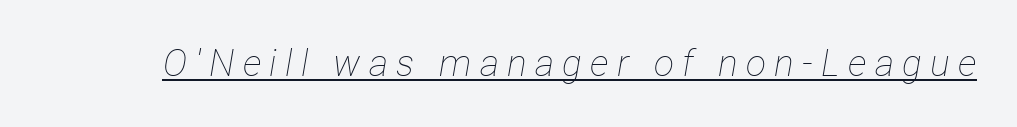
Q: Is the text bold? A: No.
Q: Is the text italic (slanted)? A: Yes, it leans right by about 12 degrees.
Q: Is the text underlined? A: Yes.
Q: Is the spacing between letters normal or unusually wide? A: Unusually wide.
Q: Width (condensed, normal, or wide)? A: Condensed.
Q: Stroke contrast? A: Low.
Q: x-height? A: Medium.
Q: Monospaced? A: No.
